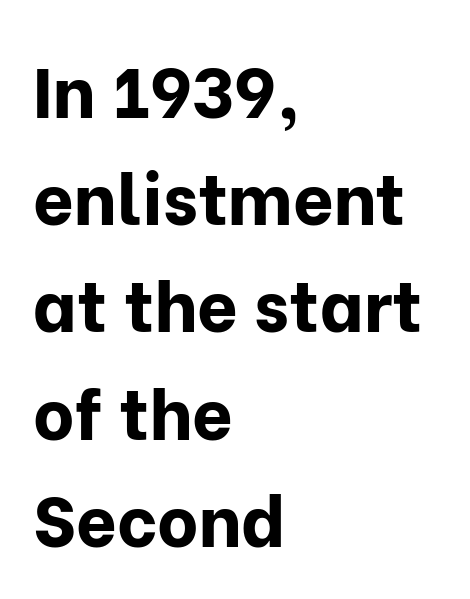
This is roman type, the default non-slanted kind. The lines are quadded left. Are there feet on the stems? There aren't — it's a sans. Its strokes are broad and dark, the hallmark of bold type. The gaps between neighbouring characters are ordinary and unremarkable.
